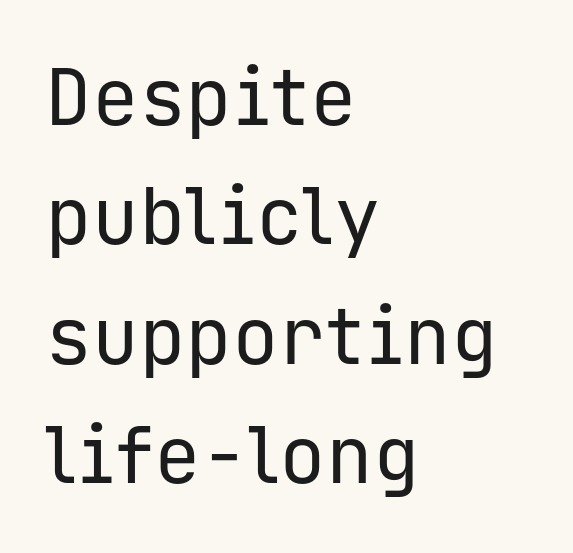
Has an underline been added? It has not. The tracking reads as untouched default to a designer's eye. These lines are rendered in a fixed-pitch font. Is the block centered? No — it sits flush against the left margin. No heavy texture on the line: the type isn't bold. The lines sit at an ordinary, default distance from one another.
